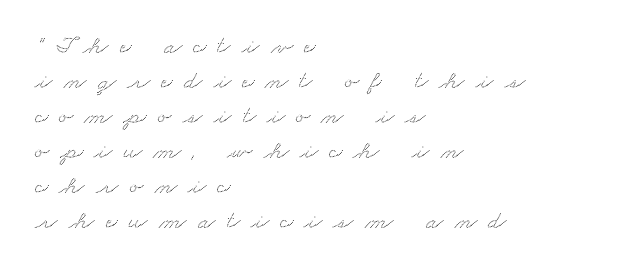
Q: Is the text underlined? A: No.
Q: How is the paragraph aligned? A: Left-aligned.
Q: Is the spacing between letters normal or unusually wide? A: Unusually wide.
Q: Is the spacing between lines tight, normal or loose? A: Normal.
